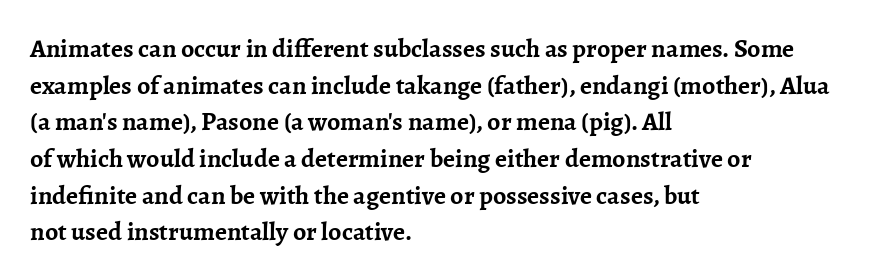
Q: Is the text bold? A: Yes.
Q: Is the text italic (slanted)? A: No, it is upright.
Q: Is the text underlined? A: No.
Q: How is the paragraph aligned? A: Left-aligned.
Q: Is the spacing between letters normal or unusually wide? A: Normal.
Q: Is the spacing between lines tight, normal or loose? A: Normal.
